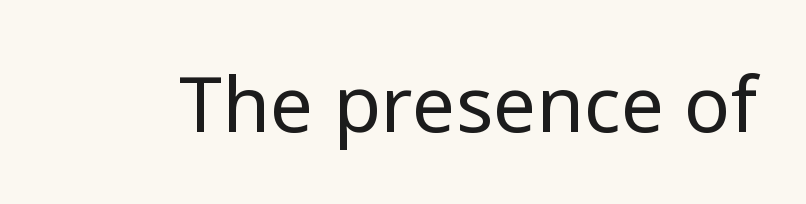
Q: Is the text bold? A: No.
Q: Is the text italic (slanted)? A: No, it is upright.
Q: Is the typeface a serif or a sans-serif typeface? A: Sans-serif.
Q: Is the text underlined? A: No.
Q: Is the spacing between letters normal or unusually wide? A: Normal.
Q: Width (condensed, normal, or wide)? A: Normal.
Q: Stroke contrast? A: Low.
Q: x-height? A: Medium.
Q: Monospaced? A: No.
